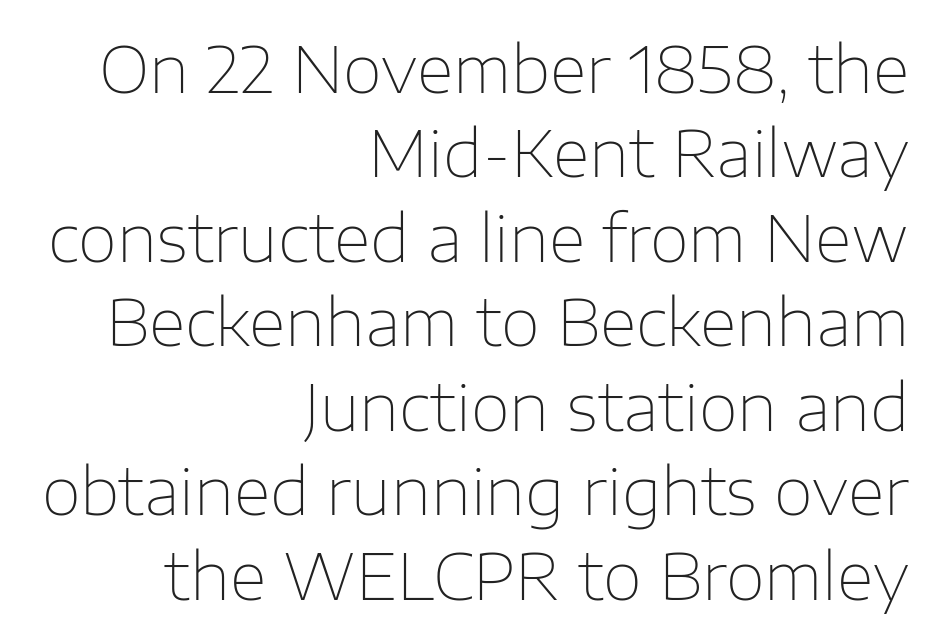
The image shows 64 px thin sans-serif type, upright; set right-aligned, normal line spacing (1.32x), normal letter spacing, not underlined; low stroke contrast and a medium x-height.
